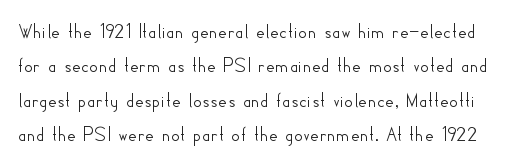
Bare-footed words on every line. Notice how the stems are strictly vertical — no italics here. Notice how descenders clear the ascenders below comfortably — that's standard leading. Glyph-to-glyph distance matches everyday printed text.
